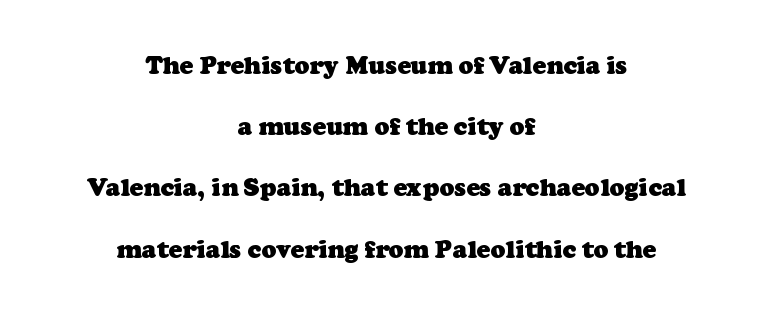
{"bold": "yes", "underline": "no", "align": "center", "line_spacing": "loose", "line_spacing_ratio": 2.45, "letter_spacing": "normal", "letter_spacing_em": 0.0, "glyph_px": 25}
